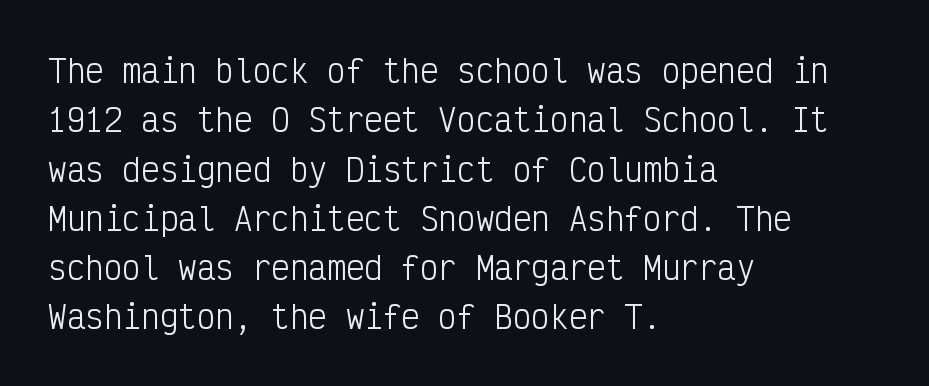
{"serif": "no", "italic": "no", "bold": "no", "weight": "light", "width": "condensed", "stroke_contrast": "low", "x_height": "medium", "monospaced": "yes", "underline": "no", "align": "left", "line_spacing": "normal", "line_spacing_ratio": 1.59, "letter_spacing": "normal", "letter_spacing_em": 0.0, "glyph_px": 31}
